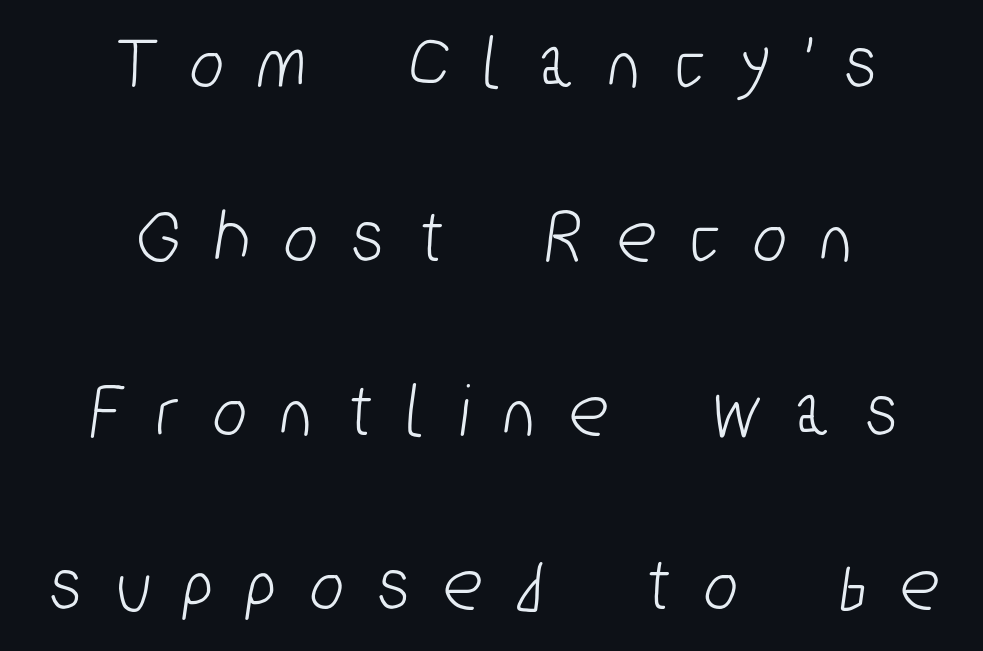
Q: Is the typeface a serif or a sans-serif typeface? A: Sans-serif.
Q: Is the text underlined? A: No.
Q: How is the paragraph aligned? A: Centered.
Q: Is the spacing between letters normal or unusually wide? A: Unusually wide.
Q: Is the spacing between lines tight, normal or loose? A: Loose.
Q: Width (condensed, normal, or wide)? A: Condensed.
Q: Stroke contrast? A: Low.
Q: x-height? A: Medium.
Q: Monospaced? A: No.
